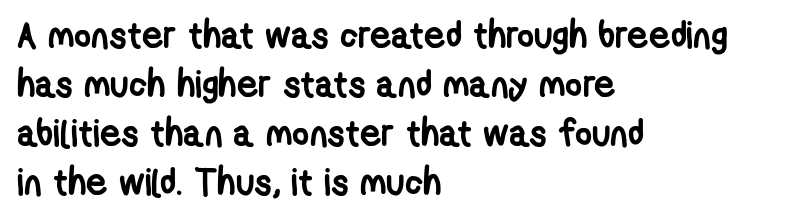
{"serif": "no", "bold": "yes", "weight": "semibold", "width": "condensed", "stroke_contrast": "low", "x_height": "medium", "monospaced": "no", "underline": "no", "align": "left", "line_spacing": "normal", "line_spacing_ratio": 1.32, "letter_spacing": "normal", "letter_spacing_em": 0.0, "glyph_px": 37}
